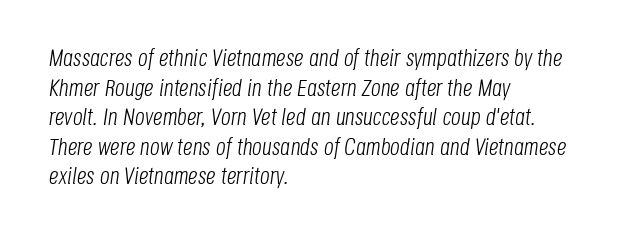
Descenders hang freely into open space. No extra tracking has been applied to these lines. The weight would be labelled regular, book, light, or lighter still. Typeset ragged right — the left edge is the straight one.
